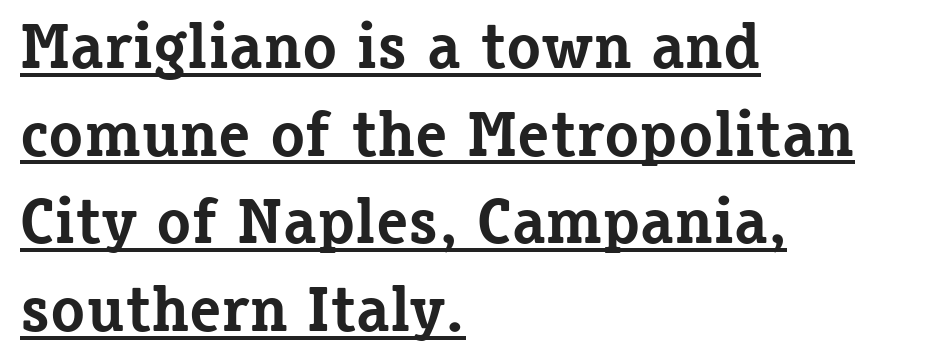
The image shows 64 px bold serif type, upright; set left-aligned, normal line spacing (1.37x), normal letter spacing, underlined; low stroke contrast and a medium x-height.
